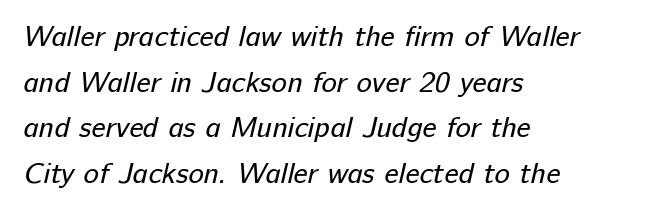
{"serif": "no", "bold": "no", "weight": "regular", "width": "normal", "stroke_contrast": "low", "x_height": "medium", "monospaced": "no", "underline": "no", "align": "left", "line_spacing": "normal", "line_spacing_ratio": 1.57, "letter_spacing": "normal", "letter_spacing_em": 0.0, "glyph_px": 29}
